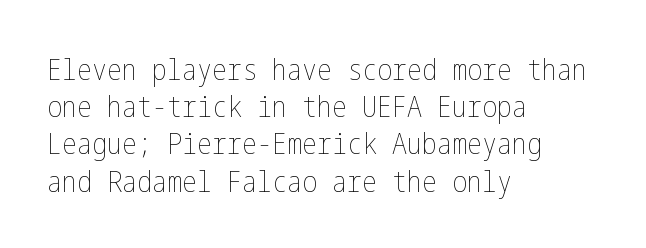
The image shows 30 px thin, condensed type, upright; set left-aligned, line spacing 1.24x, normal letter spacing, not underlined; low stroke contrast and a medium x-height.
